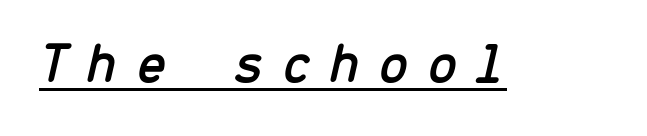
Q: Is the text italic (slanted)? A: Yes, it leans right by about 13 degrees.
Q: Is the text underlined? A: Yes.
Q: Is the spacing between letters normal or unusually wide? A: Unusually wide.
Q: Width (condensed, normal, or wide)? A: Normal.
Q: Stroke contrast? A: Low.
Q: x-height? A: Medium.
Q: Monospaced? A: Yes.
